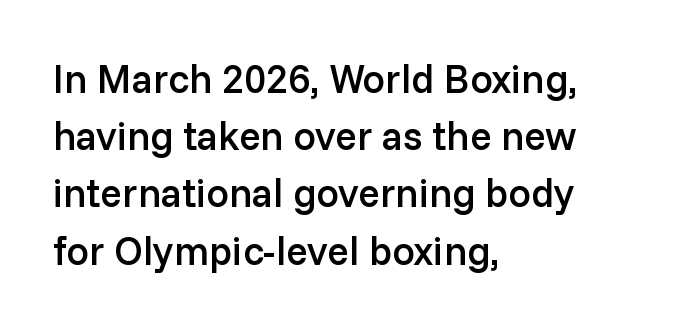
Q: Is the text bold? A: Semi-bold.
Q: Is the text italic (slanted)? A: No, it is upright.
Q: Is the typeface a serif or a sans-serif typeface? A: Sans-serif.
Q: Is the text underlined? A: No.
Q: How is the paragraph aligned? A: Left-aligned.
Q: Is the spacing between letters normal or unusually wide? A: Normal.
Q: Is the spacing between lines tight, normal or loose? A: Normal.
Q: Width (condensed, normal, or wide)? A: Normal.
Q: Stroke contrast? A: Low.
Q: x-height? A: Medium.
Q: Monospaced? A: No.
